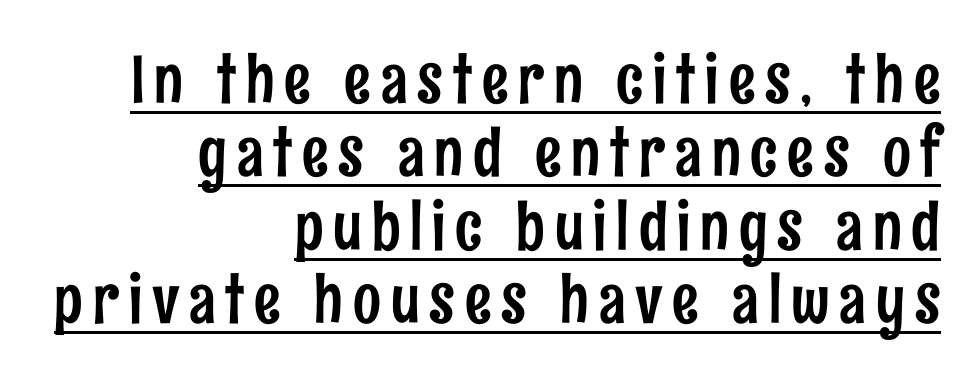
{"serif": "no", "italic": "no", "width": "condensed", "stroke_contrast": "low", "x_height": "medium", "monospaced": "no", "underline": "yes", "align": "right", "line_spacing": "tight", "line_spacing_ratio": 1.11, "glyph_px": 66}
